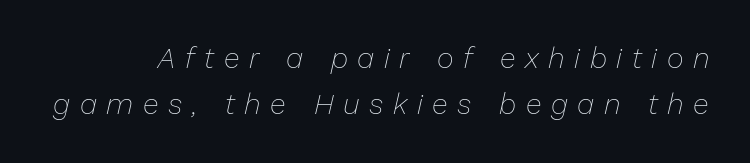
The image shows 29 px thin type, italic (leaning right); set normal line spacing (1.57x), unusually wide letter spacing (+0.33 em), not underlined; low stroke contrast and a medium x-height.
